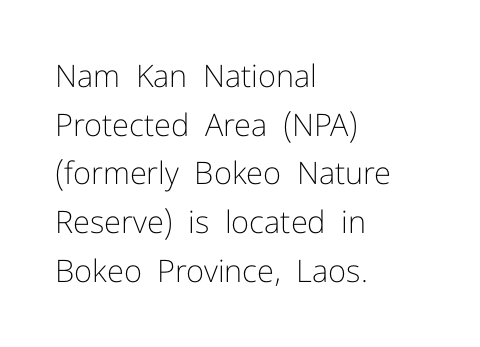
The image shows 31 px light sans-serif type, upright; set left-aligned, normal line spacing (1.57x), normal letter spacing, not underlined; low stroke contrast and a medium x-height.
